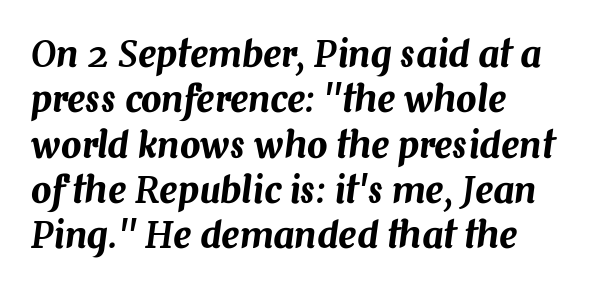
The image shows 36 px text type, italic (leaning right); set left-aligned, normal line spacing (1.26x), normal letter spacing, not underlined; medium stroke contrast and a medium x-height.
